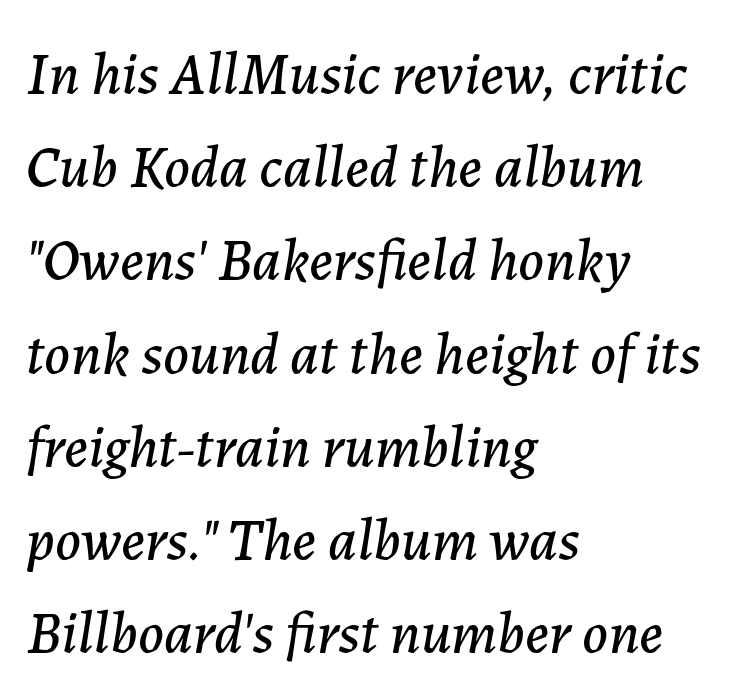
Does extra space separate the letters? No, they use regular spacing. Plain, unruled lines of type. Varying glyph widths throughout — classic text-font behaviour. The lines sit at an ordinary, default distance from one another. These lines are set flush left with a ragged right edge.
